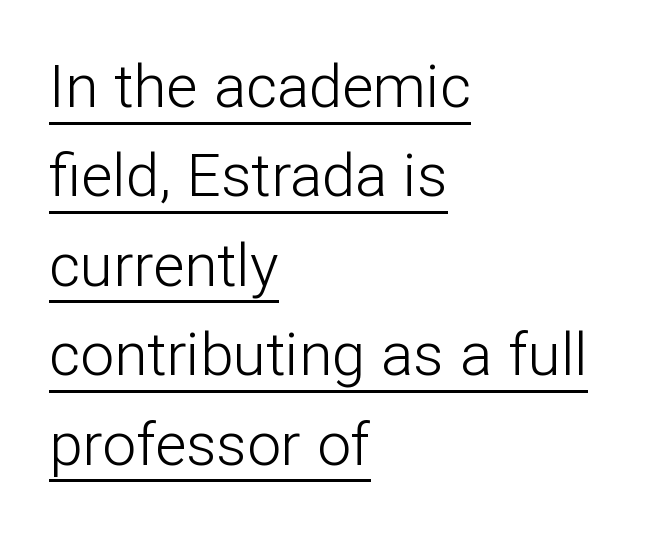
The image shows 60 px light sans-serif type, upright; set left-aligned, normal line spacing (1.49x), normal letter spacing, underlined; low stroke contrast and a medium x-height.
